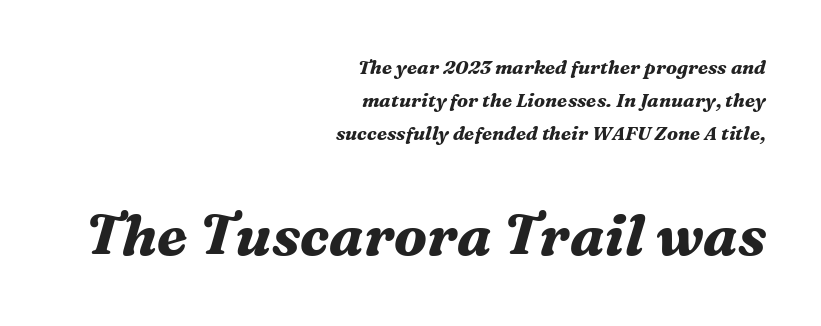
The face used here is rendered with its standard letterfit. The space directly below the letters is spotless. A typesetter would label this face a serif. Note the varied advance widths — an 'i' is clearly narrower than an 'm'.
